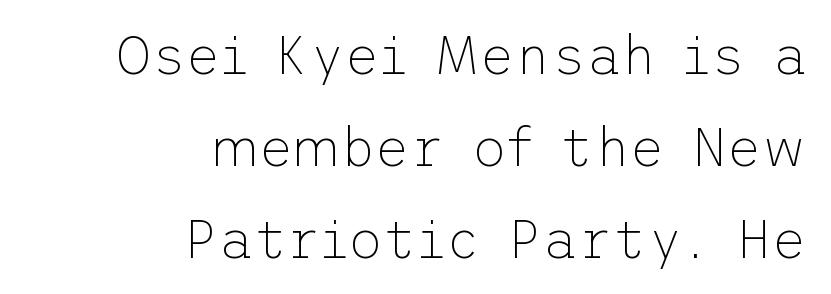
The image shows 54 px thin sans-serif type, upright; set right-aligned, normal line spacing (1.7x), normal letter spacing, not underlined; low stroke contrast and a medium x-height.
